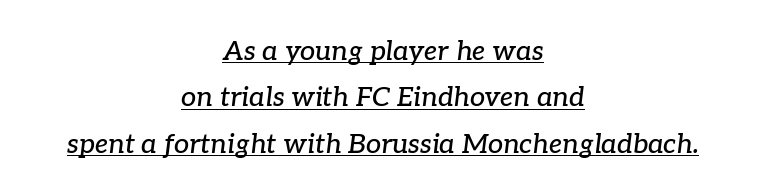
The image shows 27 px text type, italic (leaning right); set centered, line spacing 1.72x, normal letter spacing, underlined.
